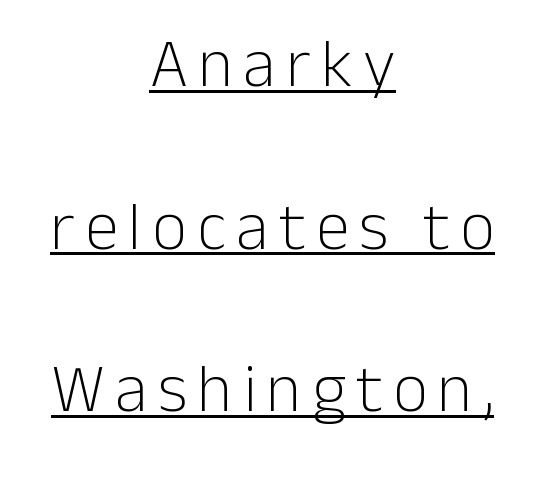
Every word sits above its own underline. It's the straight-up-and-down kind of type. The letters advance in unequal steps, a hallmark of proportional type. This sample trades compactness for vertical openness between lines. Stroke thickness stays within the range of a standard reading face or lighter.
